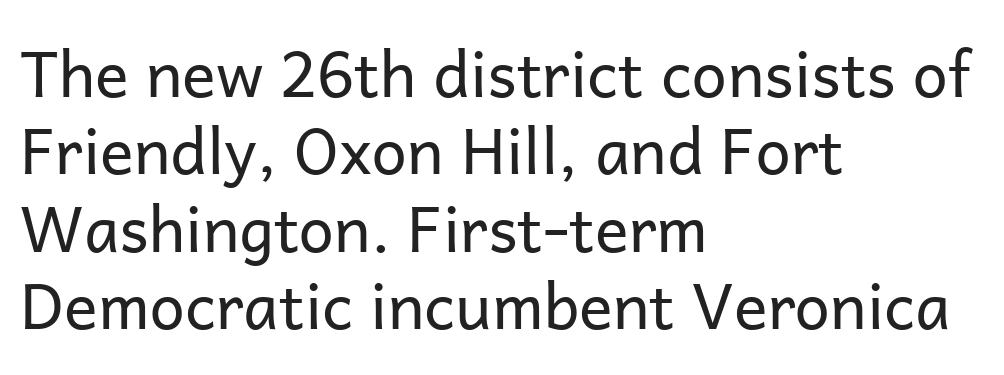
The image shows 63 px regular-weight sans-serif type, upright; set left-aligned, line spacing 1.23x, normal letter spacing, not underlined; low stroke contrast and a medium x-height.
